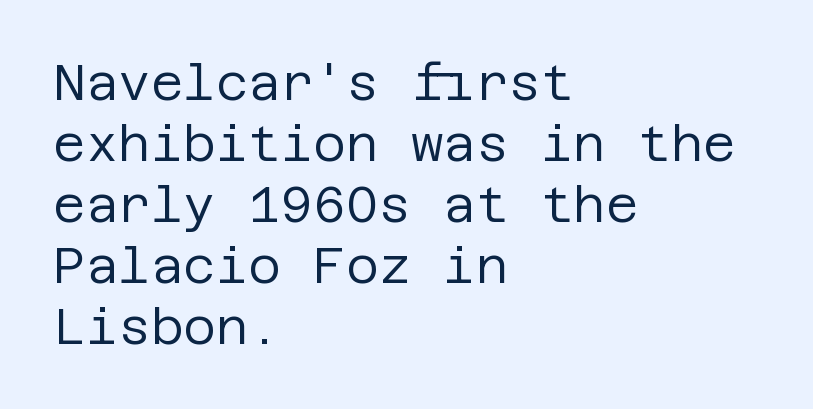
Q: Is the text bold? A: No.
Q: Is the text italic (slanted)? A: No, it is upright.
Q: Is the typeface a serif or a sans-serif typeface? A: Sans-serif.
Q: Is the text underlined? A: No.
Q: How is the paragraph aligned? A: Left-aligned.
Q: Is the spacing between letters normal or unusually wide? A: Normal.
Q: Width (condensed, normal, or wide)? A: Normal.
Q: Stroke contrast? A: Low.
Q: x-height? A: Large.
